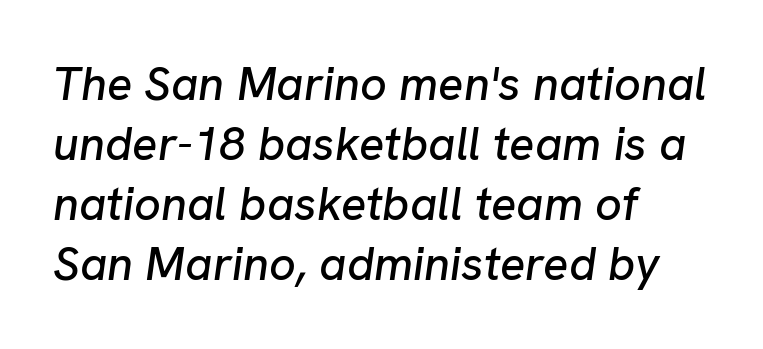
The gap between lines stays unmarked. These lines are rendered in a variable-pitch font. The rendering keeps characters at their native spacing. Tall strokes in this sample are angled rather than plumb. In terms of leading, this rendering sits right in the middle.
